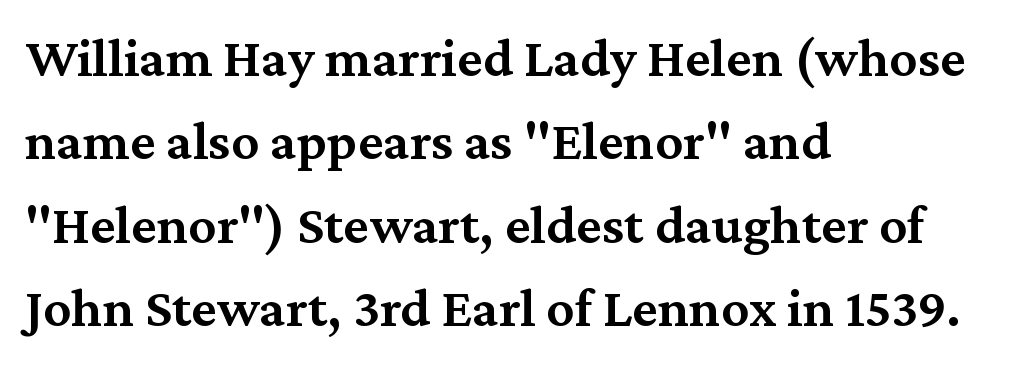
The image shows 56 px semibold serif type, upright; set left-aligned, normal line spacing (1.49x), normal letter spacing, not underlined; medium stroke contrast and a medium x-height.
